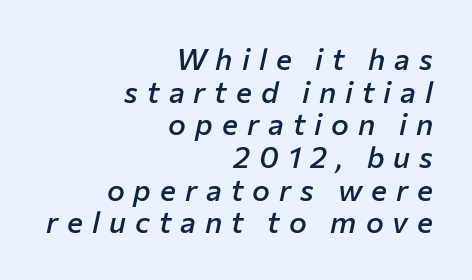
The image shows 30 px semibold type, italic (leaning right); set right-aligned, tight line spacing (1.09x), unusually wide letter spacing (+0.3 em), not underlined; low stroke contrast and a medium x-height.
